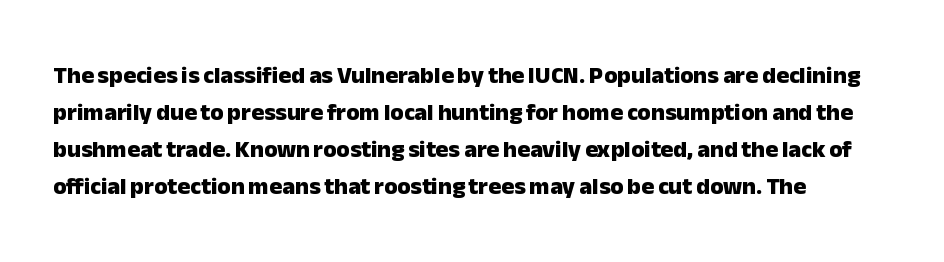
The image shows 24 px bold type, upright; set left-aligned, normal line spacing (1.54x), normal letter spacing, not underlined.
